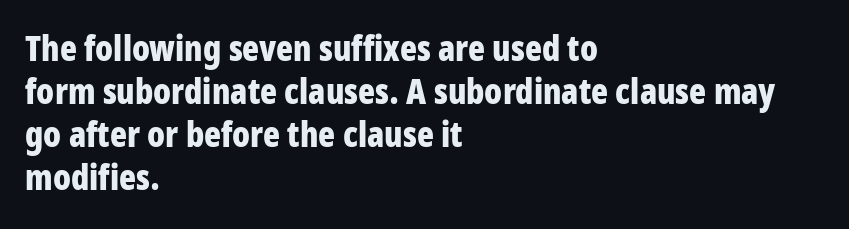
{"serif": "no", "italic": "no", "bold": "yes", "weight": "bold", "width": "condensed", "stroke_contrast": "low", "x_height": "large", "monospaced": "no", "underline": "no", "align": "left", "line_spacing_ratio": 1.23, "letter_spacing": "normal", "letter_spacing_em": 0.0, "glyph_px": 35}
